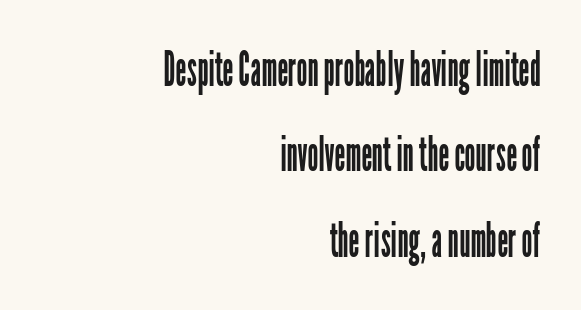
The passage shown is typed in a proportional face where columns would drift. These lines are composed in type without serifs. Reading down the block, your eye finds every line finishing at a fixed right position. Each row of text sits above clean, open space. These lines were composed using upright roman letters.
